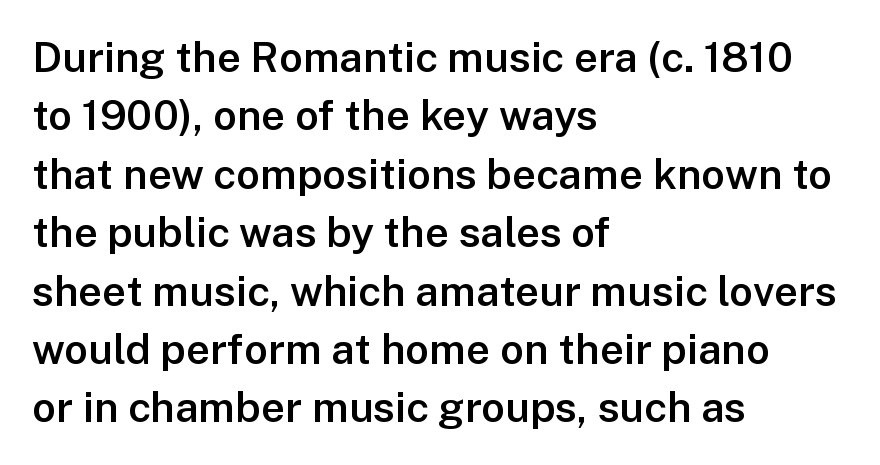
The image shows 42 px semibold sans-serif type, upright; set left-aligned, normal line spacing (1.39x), normal letter spacing, not underlined; low stroke contrast and a medium x-height.
